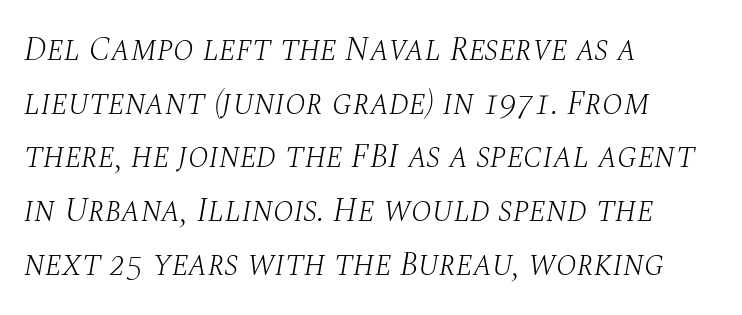
There is no visible air inserted between adjacent glyphs. Letters have the restrained weight of plain body copy at most. This rendering employs a face with finishing strokes, i.e., a serif. Visually the block forms a straight wall on the left and a jagged coastline on the right. The leading is moderate, giving the passage an even texture. Varying glyph widths throughout — classic text-font behaviour.
